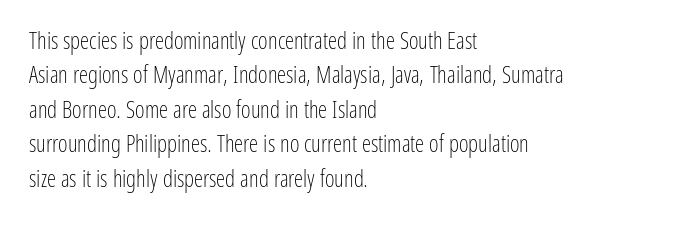
{"italic": "no", "bold": "no", "underline": "no", "align": "left", "line_spacing": "normal", "line_spacing_ratio": 1.5, "letter_spacing": "normal", "letter_spacing_em": 0.0, "glyph_px": 23}
